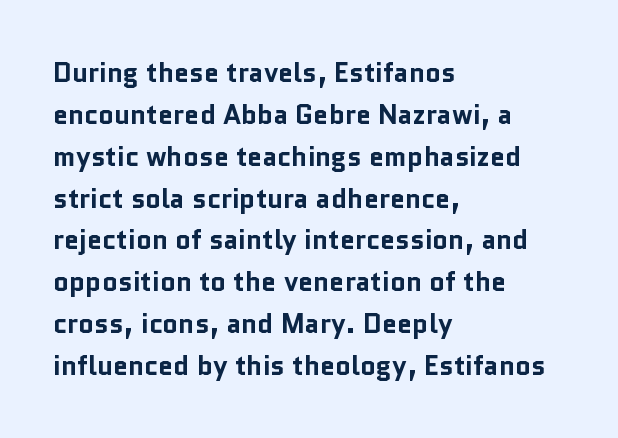
The image shows 27 px bold type, upright; set left-aligned, normal line spacing (1.55x), normal letter spacing, not underlined.
